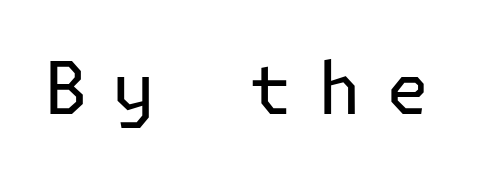
Q: Is the text bold? A: No.
Q: Is the text italic (slanted)? A: No, it is upright.
Q: Is the typeface a serif or a sans-serif typeface? A: Sans-serif.
Q: Is the text underlined? A: No.
Q: Is the spacing between letters normal or unusually wide? A: Unusually wide.
Q: Width (condensed, normal, or wide)? A: Normal.
Q: Stroke contrast? A: Low.
Q: x-height? A: Medium.
